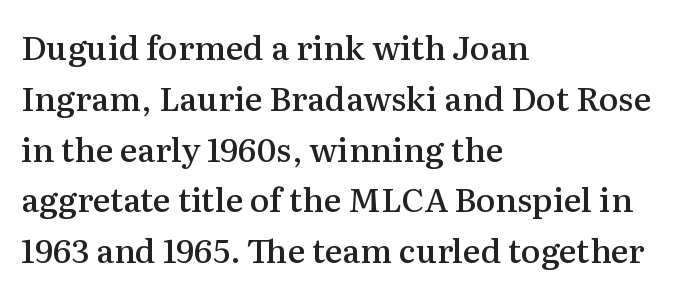
{"serif": "yes", "italic": "no", "bold": "semi", "weight": "semibold", "width": "normal", "stroke_contrast": "medium", "x_height": "medium", "monospaced": "no", "underline": "no", "align": "left", "line_spacing": "normal", "line_spacing_ratio": 1.54, "letter_spacing": "normal", "letter_spacing_em": 0.0, "glyph_px": 33}
